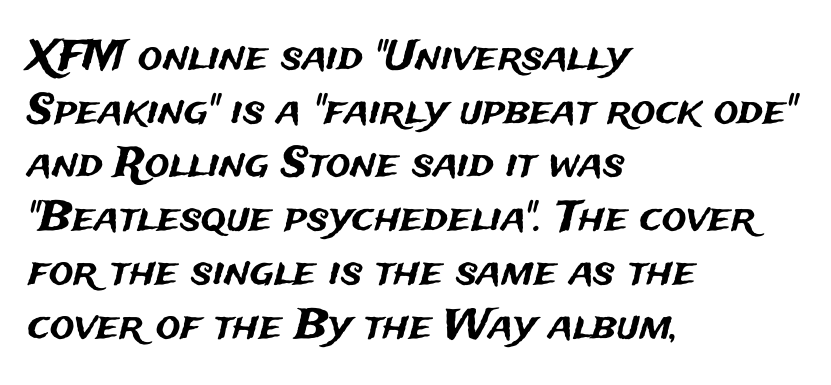
Q: Is the text italic (slanted)? A: Yes.
Q: Is the typeface a serif or a sans-serif typeface? A: Sans-serif.
Q: Is the text underlined? A: No.
Q: How is the paragraph aligned? A: Left-aligned.
Q: Is the spacing between letters normal or unusually wide? A: Normal.
Q: Is the spacing between lines tight, normal or loose? A: Normal.
Q: Width (condensed, normal, or wide)? A: Normal.
Q: Stroke contrast? A: Medium.
Q: x-height? A: Medium.
Q: Monospaced? A: No.
